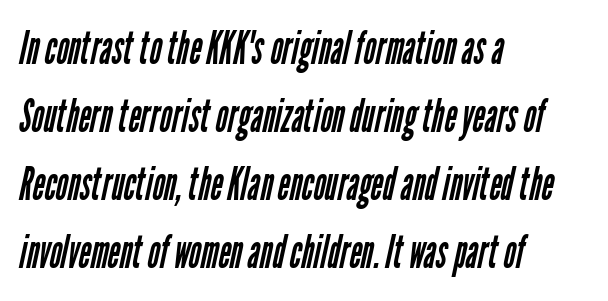
The specimen omits any rule beneath the text block's lines. Check where the strokes stop: nothing finishes them off — pure sans. This sample has the flowing, uneven cadence of proportional lettering. You could call the tracking neutral — neither tight nor loose. Is there much room between lines? A standard amount, neither cramped nor airy.
